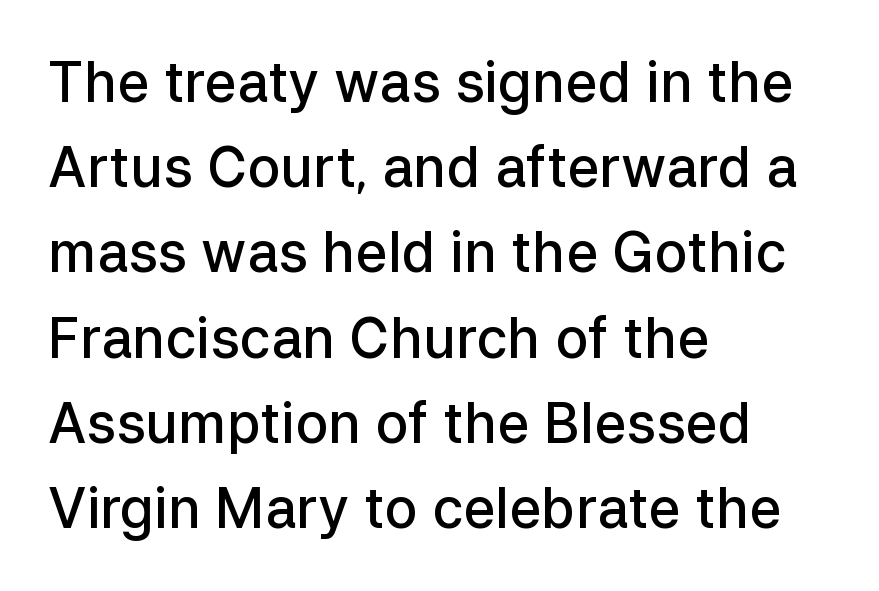
Q: Is the text bold? A: Semi-bold.
Q: Is the text italic (slanted)? A: No, it is upright.
Q: Is the typeface a serif or a sans-serif typeface? A: Sans-serif.
Q: Is the text underlined? A: No.
Q: How is the paragraph aligned? A: Left-aligned.
Q: Is the spacing between letters normal or unusually wide? A: Normal.
Q: Is the spacing between lines tight, normal or loose? A: Normal.
Q: Width (condensed, normal, or wide)? A: Normal.
Q: Stroke contrast? A: Low.
Q: x-height? A: Medium.
Q: Monospaced? A: No.
